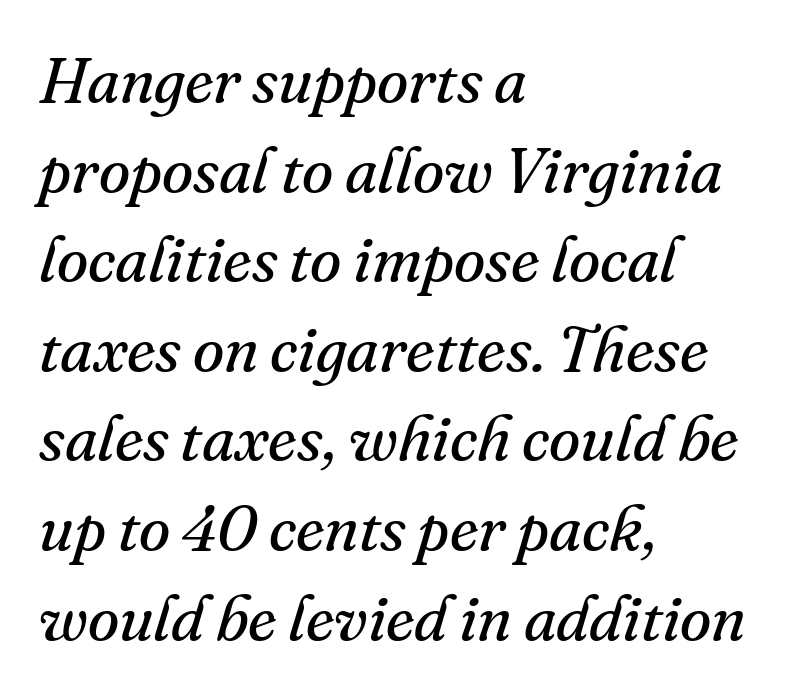
Q: Is the text bold? A: No.
Q: Is the text italic (slanted)? A: Yes, it leans right by about 16 degrees.
Q: Is the typeface a serif or a sans-serif typeface? A: Serif.
Q: Is the text underlined? A: No.
Q: How is the paragraph aligned? A: Left-aligned.
Q: Is the spacing between letters normal or unusually wide? A: Normal.
Q: Is the spacing between lines tight, normal or loose? A: Normal.
Q: Width (condensed, normal, or wide)? A: Normal.
Q: Stroke contrast? A: Medium.
Q: x-height? A: Small.
Q: Monospaced? A: No.
